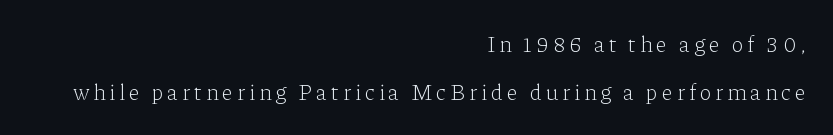
{"italic": "no", "bold": "no", "underline": "no", "align": "right", "line_spacing": "loose", "line_spacing_ratio": 2.2, "glyph_px": 22}
